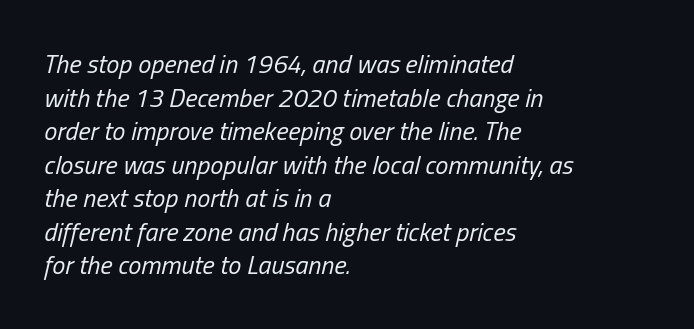
Q: Is the text bold? A: No.
Q: Is the text italic (slanted)? A: Yes, it leans right by about 13 degrees.
Q: Is the text underlined? A: No.
Q: How is the paragraph aligned? A: Left-aligned.
Q: Is the spacing between letters normal or unusually wide? A: Normal.
Q: Is the spacing between lines tight, normal or loose? A: Normal.
